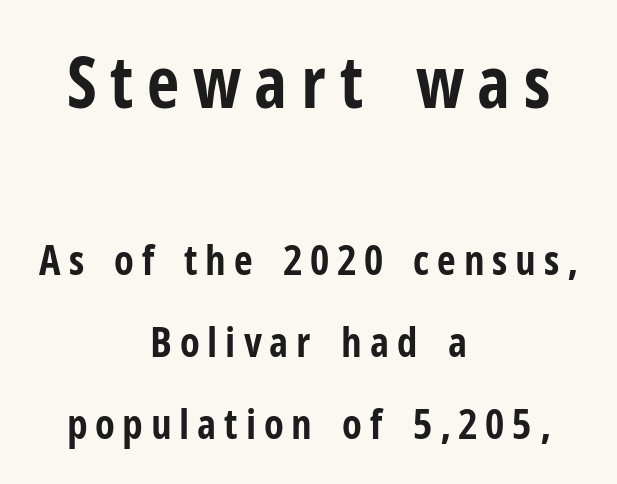
{"serif": "no", "italic": "no", "bold": "yes", "weight": "bold", "width": "condensed", "stroke_contrast": "low", "x_height": "medium", "monospaced": "no", "underline": "no", "align": "center", "line_spacing": "loose", "line_spacing_ratio": 2.0, "larger_block": "first", "size_ratio": 1.73, "glyph_px": 71}
